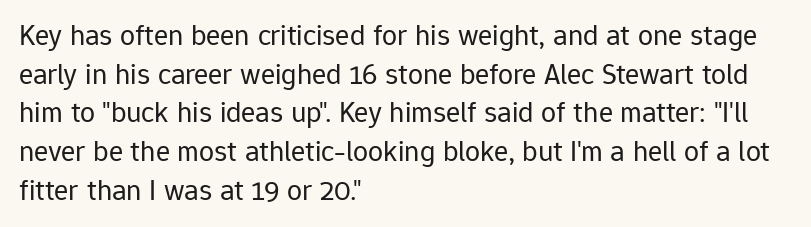
The image shows 30 px regular-weight sans-serif type, upright; set left-aligned, normal line spacing (1.29x), normal letter spacing, not underlined; low stroke contrast and a medium x-height.
